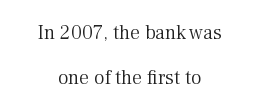
Q: Is the text bold? A: No.
Q: Is the text italic (slanted)? A: No, it is upright.
Q: Is the text underlined? A: No.
Q: How is the paragraph aligned? A: Centered.
Q: Is the spacing between letters normal or unusually wide? A: Normal.
Q: Is the spacing between lines tight, normal or loose? A: Loose.
